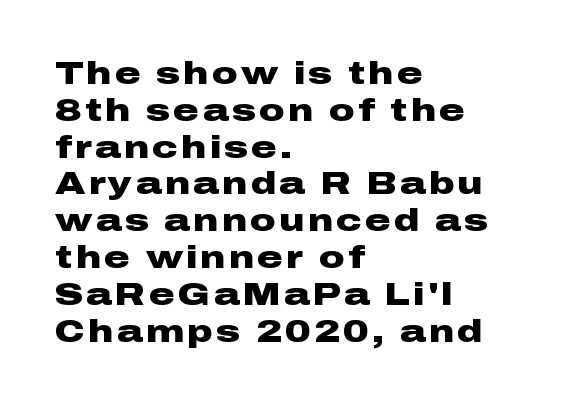
Q: Is the text bold? A: Yes.
Q: Is the text italic (slanted)? A: No, it is upright.
Q: Is the typeface a serif or a sans-serif typeface? A: Sans-serif.
Q: Is the text underlined? A: No.
Q: How is the paragraph aligned? A: Left-aligned.
Q: Is the spacing between lines tight, normal or loose? A: Tight.
Q: Width (condensed, normal, or wide)? A: Wide.
Q: Stroke contrast? A: Low.
Q: x-height? A: Medium.
Q: Monospaced? A: No.
